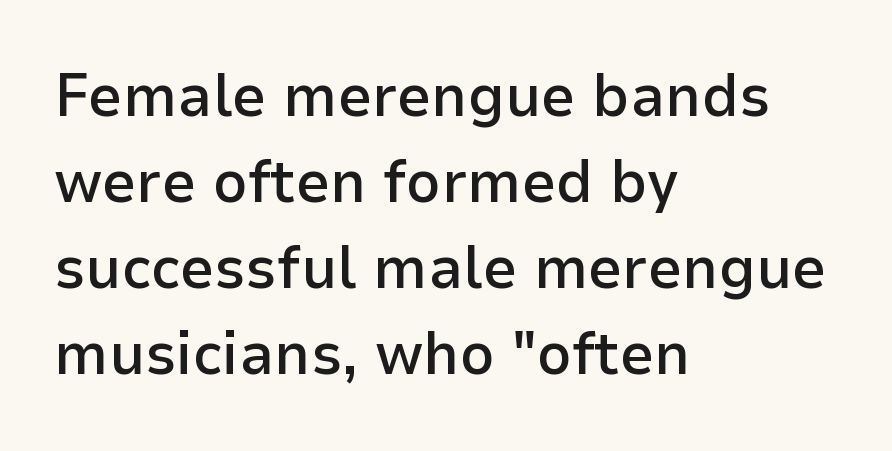
Q: Is the text bold? A: Semi-bold.
Q: Is the text italic (slanted)? A: No, it is upright.
Q: Is the typeface a serif or a sans-serif typeface? A: Sans-serif.
Q: Is the text underlined? A: No.
Q: How is the paragraph aligned? A: Left-aligned.
Q: Is the spacing between letters normal or unusually wide? A: Normal.
Q: Is the spacing between lines tight, normal or loose? A: Normal.
Q: Width (condensed, normal, or wide)? A: Normal.
Q: Stroke contrast? A: Low.
Q: x-height? A: Medium.
Q: Monospaced? A: No.
